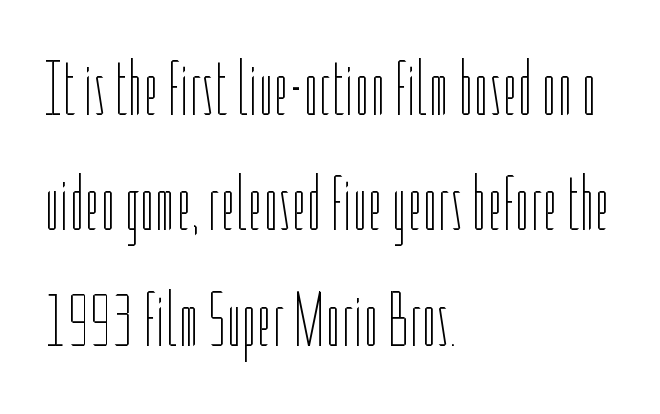
{"italic": "no", "bold": "no", "weight": "thin", "width": "condensed", "stroke_contrast": "low", "x_height": "medium", "monospaced": "no", "underline": "no", "align": "left", "line_spacing": "normal", "line_spacing_ratio": 1.48, "letter_spacing": "normal", "letter_spacing_em": 0.0, "glyph_px": 78}
